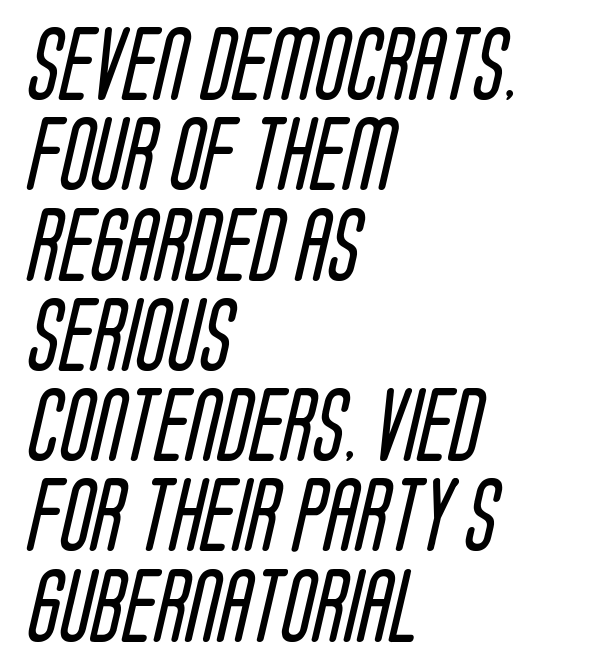
Q: Is the text bold? A: No.
Q: Is the typeface a serif or a sans-serif typeface? A: Sans-serif.
Q: Is the text underlined? A: No.
Q: How is the paragraph aligned? A: Left-aligned.
Q: Is the spacing between letters normal or unusually wide? A: Normal.
Q: Width (condensed, normal, or wide)? A: Condensed.
Q: Stroke contrast? A: Low.
Q: x-height? A: Large.
Q: Monospaced? A: No.
